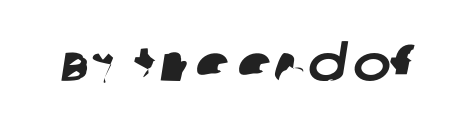
The image shows 51 px sans-serif type; set normal letter spacing, not underlined; low stroke contrast and a large x-height.
